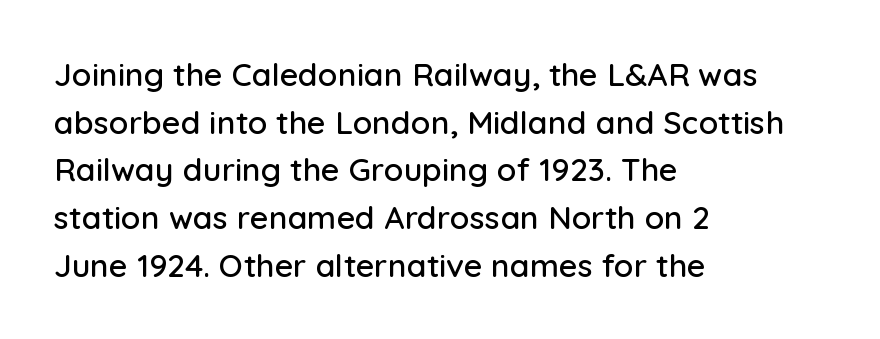
Q: Is the text italic (slanted)? A: No, it is upright.
Q: Is the typeface a serif or a sans-serif typeface? A: Sans-serif.
Q: Is the text underlined? A: No.
Q: How is the paragraph aligned? A: Left-aligned.
Q: Is the spacing between letters normal or unusually wide? A: Normal.
Q: Is the spacing between lines tight, normal or loose? A: Normal.
Q: Width (condensed, normal, or wide)? A: Normal.
Q: Stroke contrast? A: Low.
Q: x-height? A: Medium.
Q: Monospaced? A: No.
